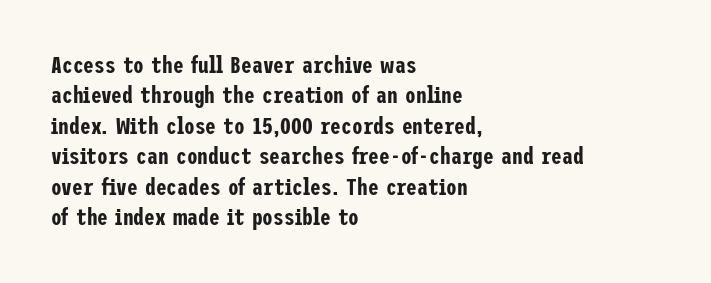
{"italic": "no", "underline": "no", "align": "left", "line_spacing": "normal", "line_spacing_ratio": 1.27, "letter_spacing": "normal", "letter_spacing_em": 0.0, "glyph_px": 24}
